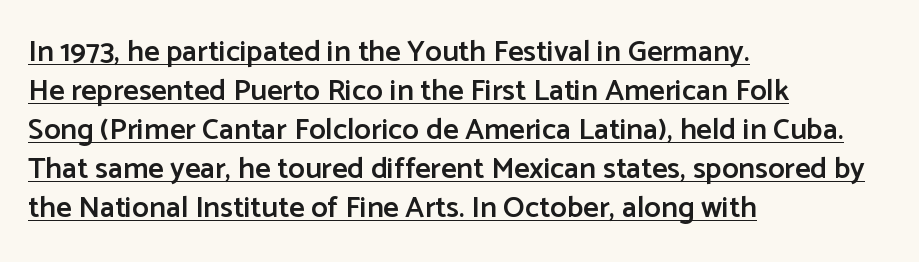
Q: Is the text bold? A: Semi-bold.
Q: Is the text italic (slanted)? A: No, it is upright.
Q: Is the typeface a serif or a sans-serif typeface? A: Sans-serif.
Q: Is the text underlined? A: Yes.
Q: How is the paragraph aligned? A: Left-aligned.
Q: Is the spacing between letters normal or unusually wide? A: Normal.
Q: Is the spacing between lines tight, normal or loose? A: Normal.
Q: Width (condensed, normal, or wide)? A: Normal.
Q: Stroke contrast? A: Low.
Q: x-height? A: Medium.
Q: Monospaced? A: No.
